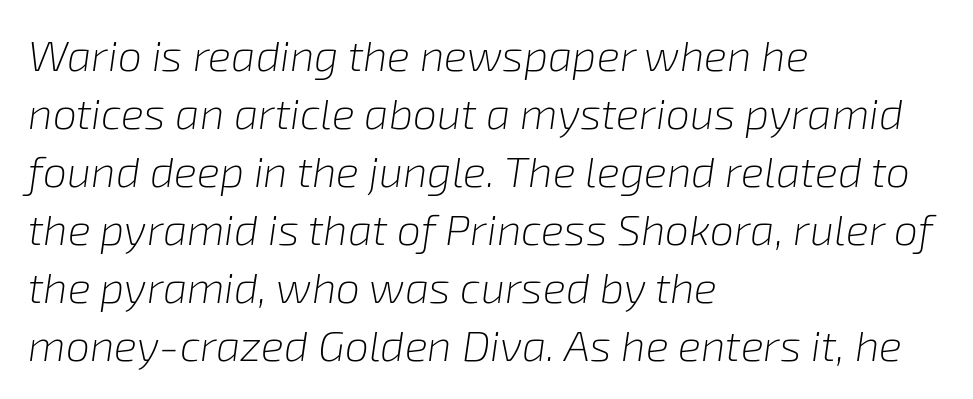
Q: Is the text bold? A: No.
Q: Is the text italic (slanted)? A: Yes, it leans right by about 8 degrees.
Q: Is the text underlined? A: No.
Q: How is the paragraph aligned? A: Left-aligned.
Q: Is the spacing between letters normal or unusually wide? A: Normal.
Q: Is the spacing between lines tight, normal or loose? A: Normal.
Q: Width (condensed, normal, or wide)? A: Normal.
Q: Stroke contrast? A: Low.
Q: x-height? A: Medium.
Q: Monospaced? A: No.
